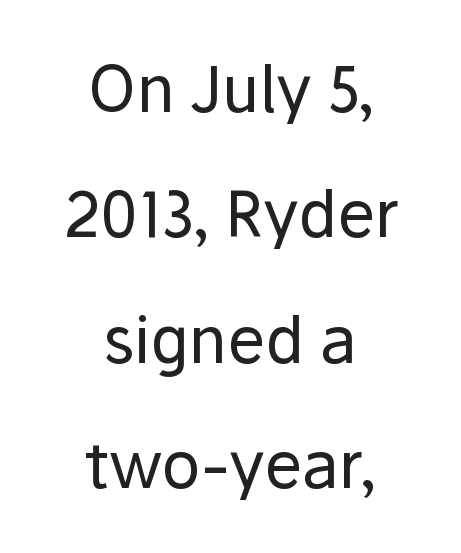
{"serif": "no", "italic": "no", "bold": "no", "weight": "regular", "width": "normal", "stroke_contrast": "low", "x_height": "medium", "monospaced": "no", "underline": "no", "align": "center", "line_spacing": "loose", "line_spacing_ratio": 1.96, "letter_spacing": "normal", "letter_spacing_em": 0.0, "glyph_px": 64}
